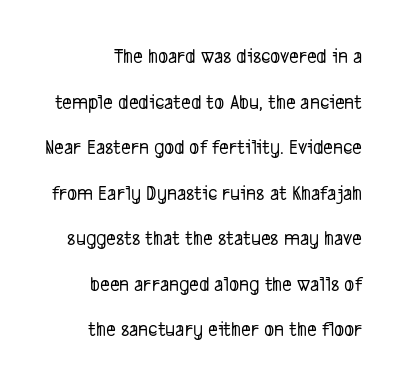
Here the glyphs are tracked normally, forming tight word shapes. The passage shown is not underscored anywhere. You could fit nearly another row in the gap between these rows.
